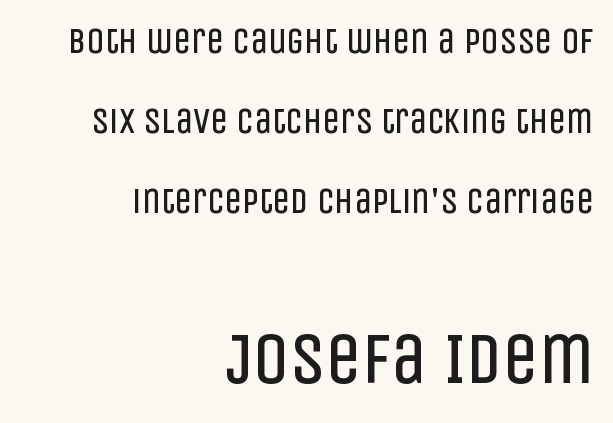
Q: Is the text bold? A: No.
Q: Is the text italic (slanted)? A: No, it is upright.
Q: Is the typeface a serif or a sans-serif typeface? A: Sans-serif.
Q: Is the text underlined? A: No.
Q: How is the paragraph aligned? A: Right-aligned.
Q: Is the spacing between letters normal or unusually wide? A: Normal.
Q: Is the spacing between lines tight, normal or loose? A: Loose.
Q: Which block of text is set in a larger size, the first (top) or the second (bottom)? A: The second (bottom) one.
Q: Width (condensed, normal, or wide)? A: Condensed.
Q: Stroke contrast? A: Low.
Q: x-height? A: Large.
Q: Monospaced? A: No.
